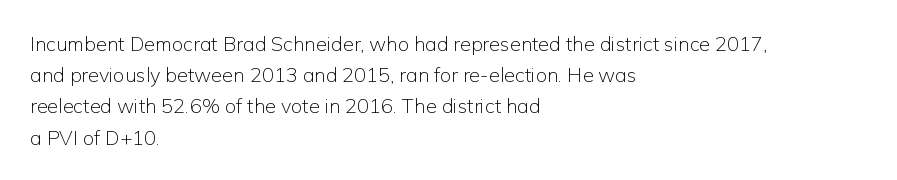
The image shows 20 px text type, upright; set left-aligned, normal line spacing (1.56x), normal letter spacing, not underlined.
